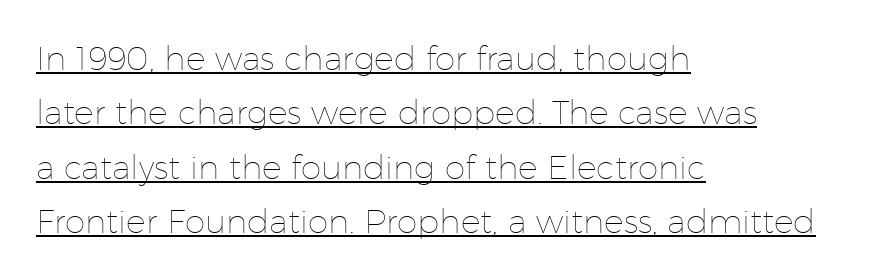
Q: Is the text bold? A: No.
Q: Is the text italic (slanted)? A: No, it is upright.
Q: Is the text underlined? A: Yes.
Q: How is the paragraph aligned? A: Left-aligned.
Q: Is the spacing between letters normal or unusually wide? A: Normal.
Q: Is the spacing between lines tight, normal or loose? A: Normal.
Q: Width (condensed, normal, or wide)? A: Normal.
Q: Stroke contrast? A: Low.
Q: x-height? A: Medium.
Q: Monospaced? A: No.
